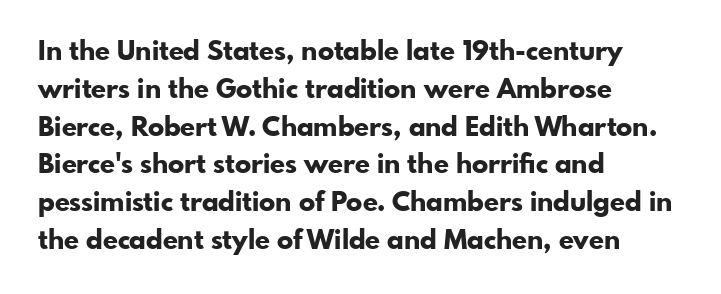
Line spacing here is normal. The baseline area is clear. This sample uses an upright cut, with every glyph sitting square on the baseline. These lines keep a tight, regular rhythm from letter to letter. Line beginnings align vertically; line endings do not.
